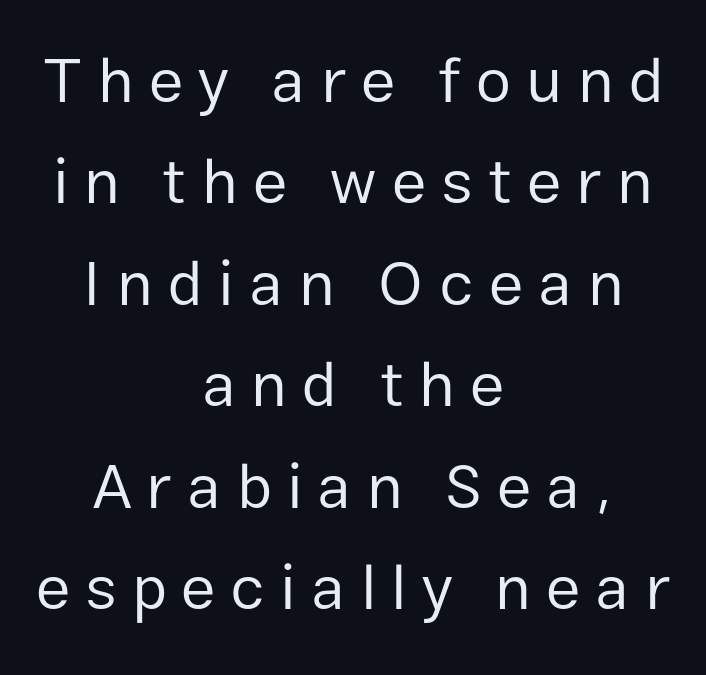
Q: Is the text bold? A: No.
Q: Is the text italic (slanted)? A: No, it is upright.
Q: Is the typeface a serif or a sans-serif typeface? A: Sans-serif.
Q: Is the text underlined? A: No.
Q: How is the paragraph aligned? A: Centered.
Q: Is the spacing between letters normal or unusually wide? A: Unusually wide.
Q: Is the spacing between lines tight, normal or loose? A: Normal.
Q: Width (condensed, normal, or wide)? A: Normal.
Q: Stroke contrast? A: Low.
Q: x-height? A: Medium.
Q: Monospaced? A: No.
